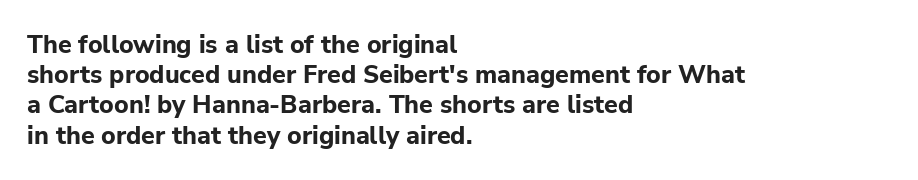
Q: Is the text bold? A: Yes.
Q: Is the text italic (slanted)? A: No, it is upright.
Q: Is the text underlined? A: No.
Q: How is the paragraph aligned? A: Left-aligned.
Q: Is the spacing between letters normal or unusually wide? A: Normal.
